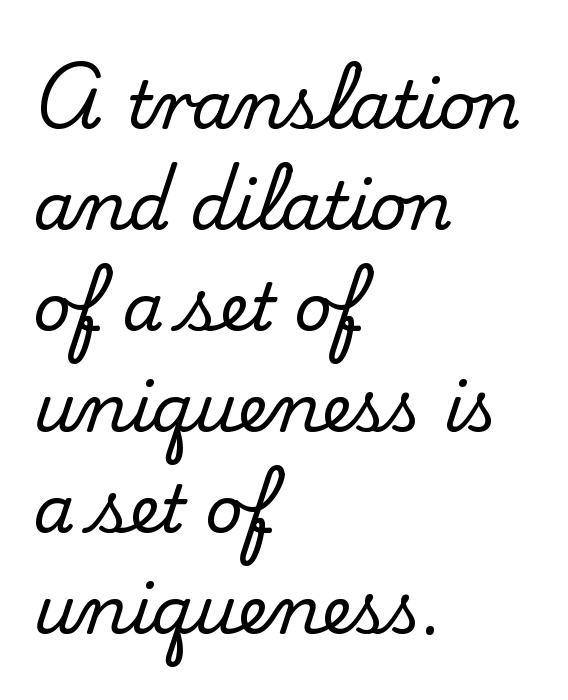
{"serif": "yes", "width": "normal", "stroke_contrast": "medium", "x_height": "small", "monospaced": "no", "underline": "no", "align": "left", "line_spacing": "normal", "line_spacing_ratio": 1.53, "letter_spacing": "normal", "letter_spacing_em": 0.0, "glyph_px": 66}
